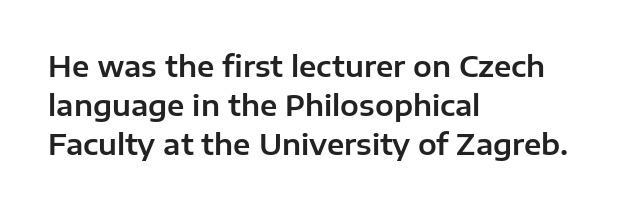
{"serif": "no", "italic": "no", "width": "normal", "stroke_contrast": "low", "x_height": "medium", "monospaced": "no", "underline": "no", "align": "left", "line_spacing": "normal", "line_spacing_ratio": 1.4, "letter_spacing": "normal", "letter_spacing_em": 0.0, "glyph_px": 28}
